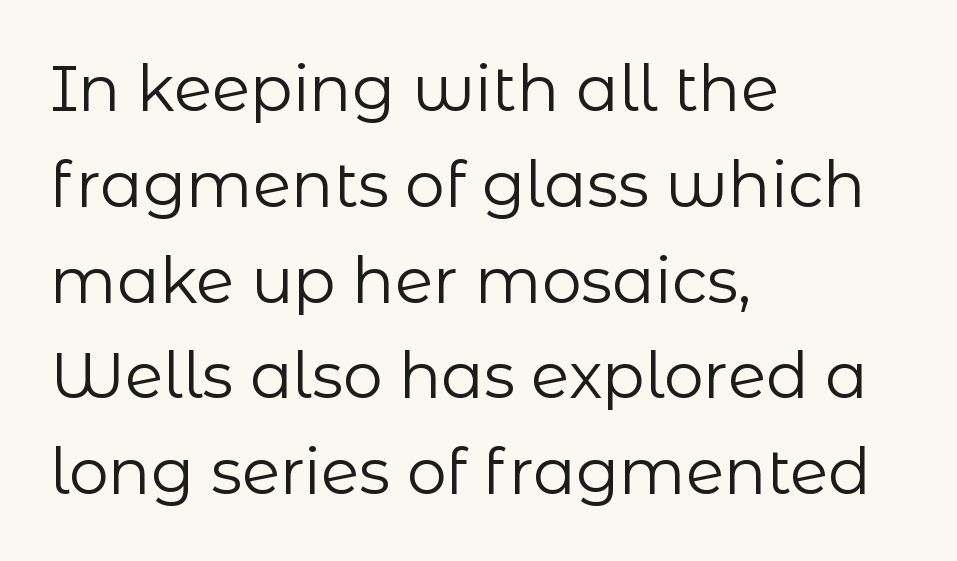
The words here are not underlined. The characters display no serif detailing; their extremities are plain. The letterforms sit shoulder to shoulder at normal distance. This sample has the flowing, uneven cadence of proportional lettering. The lettering holds an erect, upright posture throughout. The characters are drawn with everyday or finer stroke widths.
